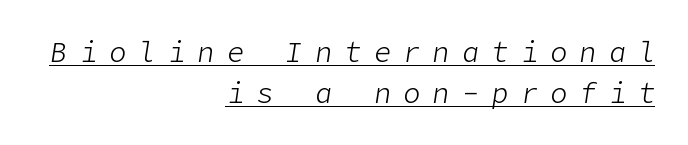
{"italic": "yes", "lean": "right", "slant_degrees": 9, "bold": "no", "weight": "light", "width": "normal", "stroke_contrast": "low", "x_height": "medium", "underline": "yes", "align": "right", "line_spacing": "normal", "line_spacing_ratio": 1.45, "letter_spacing": "wide", "letter_spacing_em": 0.45, "glyph_px": 28}
